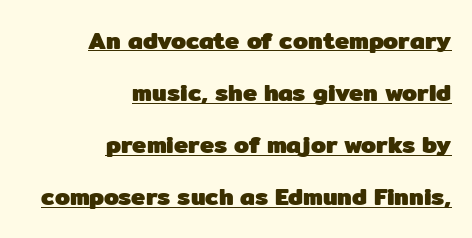
The image shows 24 px bold type, upright; set right-aligned, loose line spacing (2.17x), normal letter spacing, underlined.
